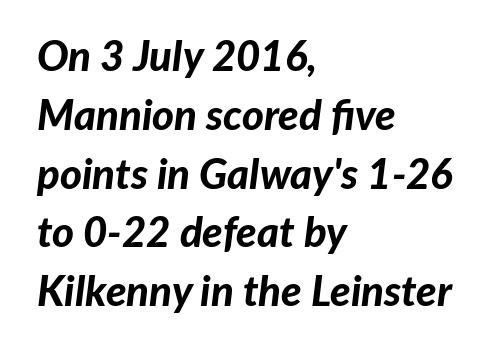
{"italic": "yes", "lean": "right", "slant_degrees": 7, "bold": "yes", "weight": "bold", "width": "normal", "stroke_contrast": "low", "x_height": "medium", "monospaced": "no", "underline": "no", "align": "left", "line_spacing": "normal", "line_spacing_ratio": 1.4, "letter_spacing": "normal", "letter_spacing_em": 0.0, "glyph_px": 42}
